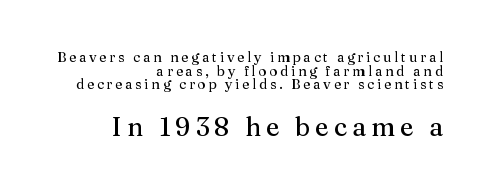
The image shows 26 px text type, upright; set right-aligned, tight line spacing (0.97x), not underlined; the second (bottom) block is 1.86x larger.
